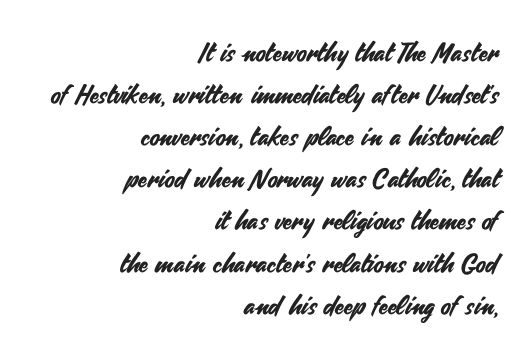
These lines are set flush right with a ragged left edge. The designer left line spacing at the default. The rendering keeps characters at their native spacing. Nobody drew a line under any word here.
